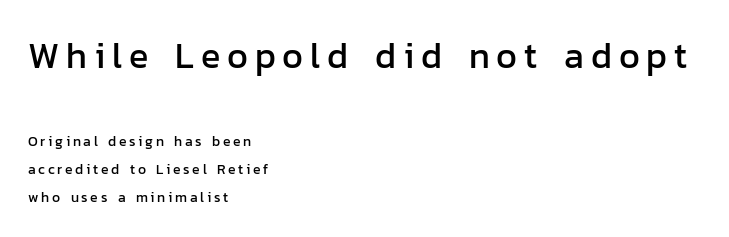
Rule under the text: the space is simply empty. You could not count columns in this text — the font is proportionally spaced. One glance says open: line gaps are wider than usual. The lettering holds an erect, upright posture throughout. Notice how the passage keeps a crisp vertical edge on the left only.
